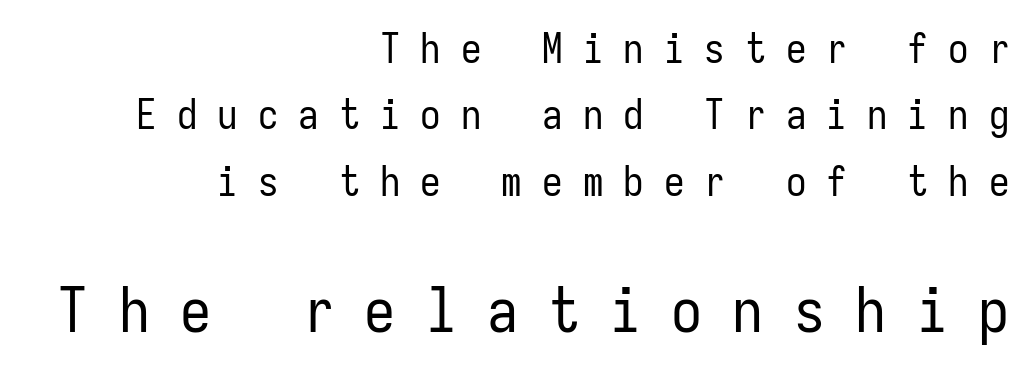
The image shows 62 px regular-weight, condensed sans-serif type, upright, monospaced; set right-aligned, normal line spacing (1.62x), unusually wide letter spacing (+0.49 em), not underlined; the second (bottom) block is 1.51x larger; low stroke contrast and a medium x-height.
